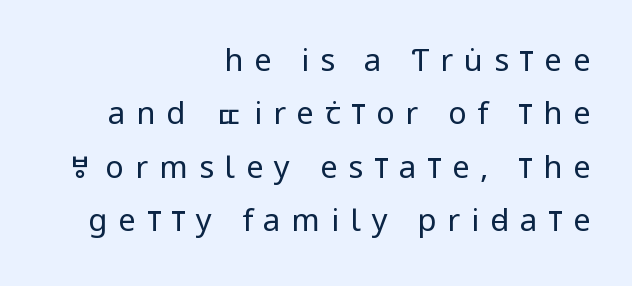
Q: Is the text bold? A: No.
Q: Is the text italic (slanted)? A: No, it is upright.
Q: Is the typeface a serif or a sans-serif typeface? A: Sans-serif.
Q: Is the text underlined? A: No.
Q: How is the paragraph aligned? A: Right-aligned.
Q: Is the spacing between letters normal or unusually wide? A: Unusually wide.
Q: Width (condensed, normal, or wide)? A: Condensed.
Q: Stroke contrast? A: Low.
Q: x-height? A: Large.
Q: Monospaced? A: No.
